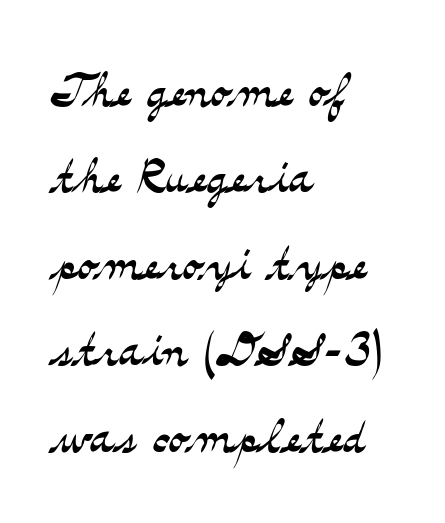
{"serif": "yes", "bold": "no", "weight": "light", "width": "wide", "stroke_contrast": "medium", "x_height": "small", "monospaced": "no", "underline": "no", "align": "left", "line_spacing": "normal", "line_spacing_ratio": 1.33, "letter_spacing": "normal", "letter_spacing_em": 0.0, "glyph_px": 65}
